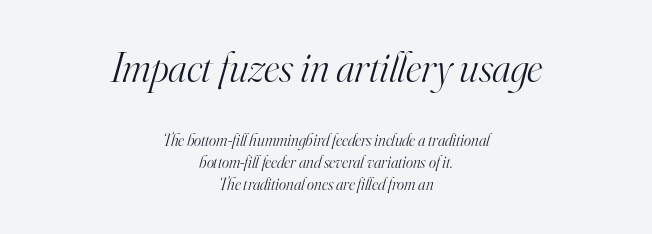
The image shows 43 px light serif type, italic (leaning right); set centered, normal line spacing (1.29x), normal letter spacing, not underlined; the first (top) block is 2.53x larger; high stroke contrast and a small x-height.
